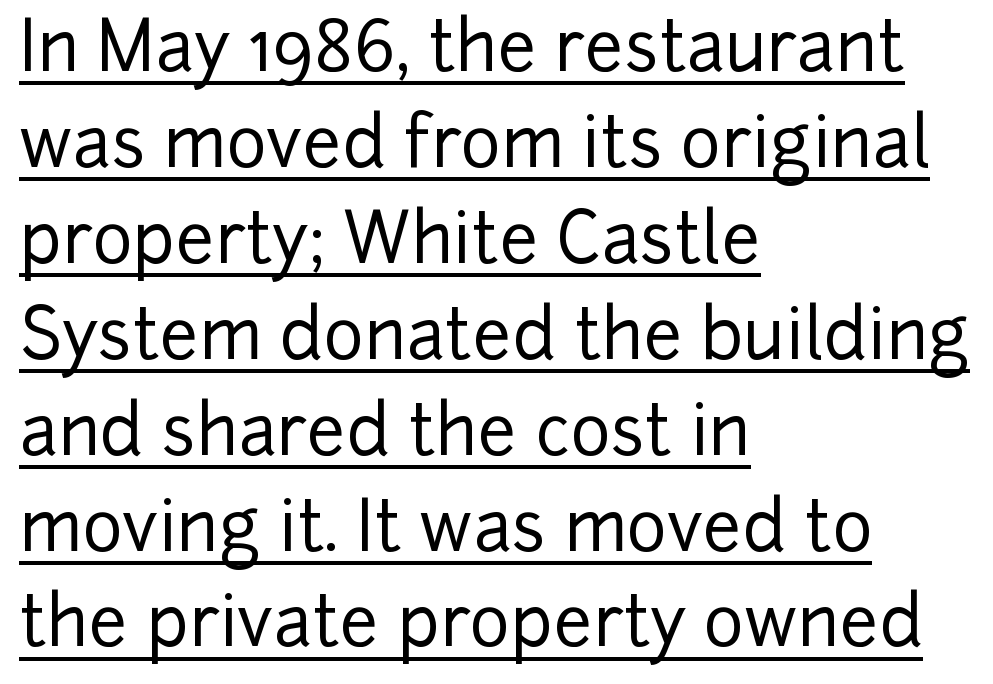
Q: Is the text italic (slanted)? A: No, it is upright.
Q: Is the typeface a serif or a sans-serif typeface? A: Sans-serif.
Q: Is the text underlined? A: Yes.
Q: How is the paragraph aligned? A: Left-aligned.
Q: Is the spacing between letters normal or unusually wide? A: Normal.
Q: Is the spacing between lines tight, normal or loose? A: Normal.
Q: Width (condensed, normal, or wide)? A: Normal.
Q: Stroke contrast? A: Low.
Q: x-height? A: Medium.
Q: Monospaced? A: No.
